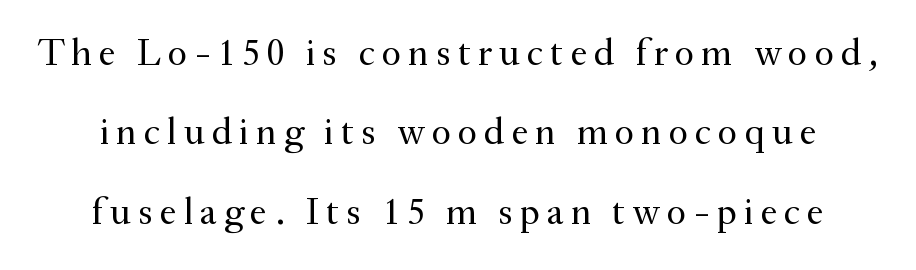
Think of a printed novel: that variable character pitch is what you see here. This rendering features lettering with no underline. Designer's note — italics off, roman on. Each letter's strokes conclude with small projecting serifs.
